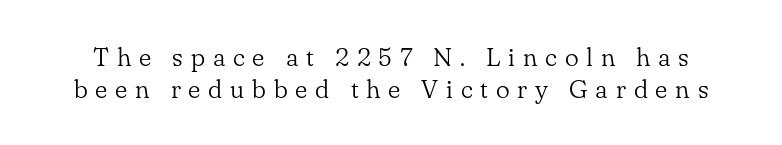
Q: Is the text bold? A: No.
Q: Is the text italic (slanted)? A: No, it is upright.
Q: Is the text underlined? A: No.
Q: Is the spacing between letters normal or unusually wide? A: Unusually wide.
